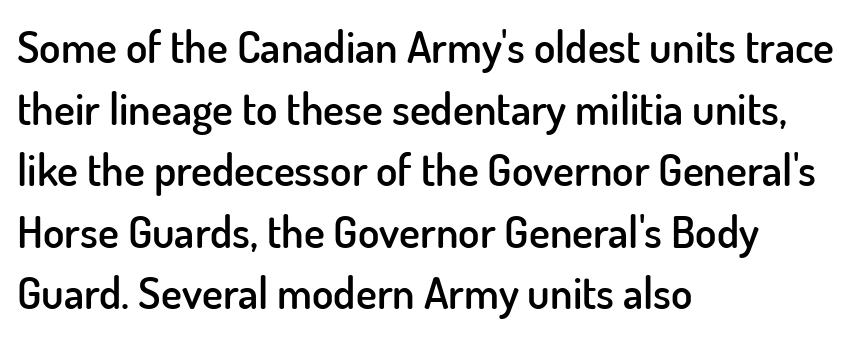
{"serif": "no", "italic": "no", "bold": "semi", "weight": "semibold", "width": "normal", "stroke_contrast": "low", "x_height": "small", "monospaced": "no", "underline": "no", "align": "left", "line_spacing": "normal", "line_spacing_ratio": 1.4, "letter_spacing": "normal", "letter_spacing_em": 0.0, "glyph_px": 44}
